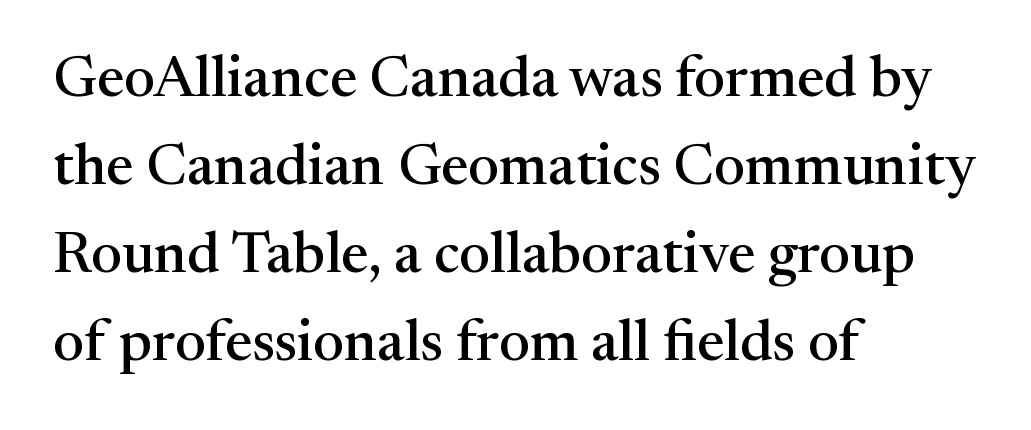
The image shows 58 px serif type, upright; set left-aligned, normal line spacing (1.52x), normal letter spacing, not underlined; medium stroke contrast and a medium x-height.
